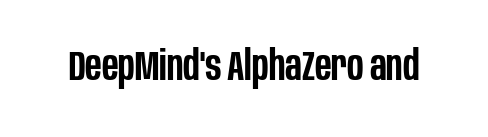
{"serif": "no", "italic": "no", "bold": "semi", "weight": "semibold", "width": "condensed", "stroke_contrast": "low", "x_height": "large", "monospaced": "no", "underline": "no", "letter_spacing": "normal", "letter_spacing_em": 0.0, "glyph_px": 42}
